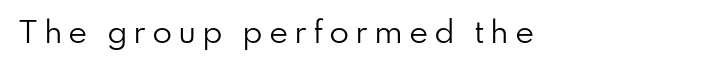
The lettering holds an erect, upright posture throughout. Is the type heavy? It reads as light-to-regular instead. Lines of text with bare space underneath. How are the letters spaced? Widely, with obvious added tracking. A sans-serif font was chosen for this passage. Think of a printed novel: that variable character pitch is what you see here.
